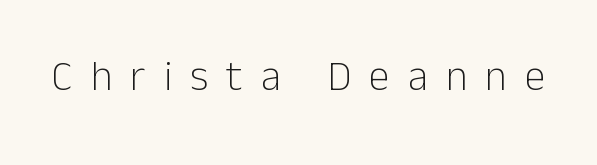
{"serif": "no", "italic": "no", "bold": "no", "weight": "light", "width": "normal", "stroke_contrast": "low", "x_height": "medium", "monospaced": "no", "underline": "no", "letter_spacing": "wide", "letter_spacing_em": 0.43, "glyph_px": 42}
